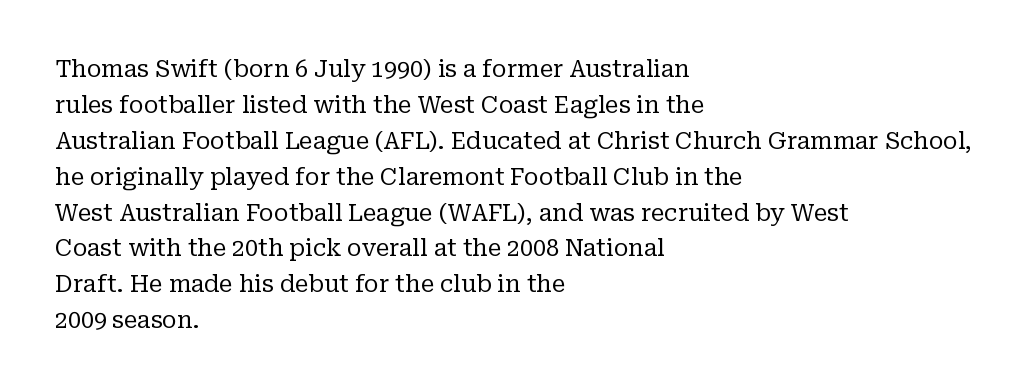
The foot of each line stays bare and open. It's the straight-up-and-down kind of type. The gaps between neighbouring characters are ordinary and unremarkable. A normal amount of white space separates one row of letters from the next. Typeset ragged right — the left edge is the straight one. Is the stroke heavy? The answer is a plain regular-or-lighter.
